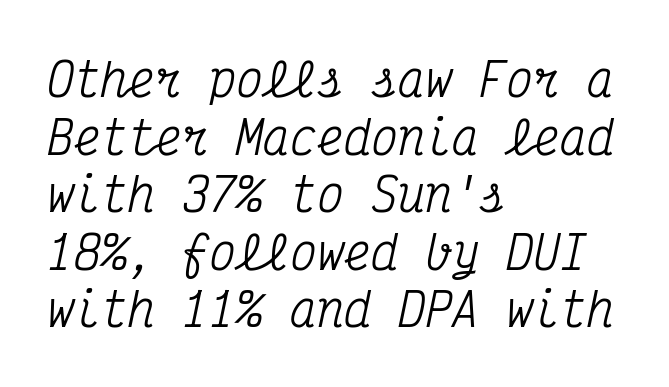
Q: Is the text italic (slanted)? A: Yes, it leans right by about 12 degrees.
Q: Is the typeface a serif or a sans-serif typeface? A: Serif.
Q: Is the text underlined? A: No.
Q: How is the paragraph aligned? A: Left-aligned.
Q: Is the spacing between letters normal or unusually wide? A: Normal.
Q: Is the spacing between lines tight, normal or loose? A: Normal.
Q: Width (condensed, normal, or wide)? A: Condensed.
Q: Stroke contrast? A: Medium.
Q: x-height? A: Medium.
Q: Monospaced? A: Yes.
